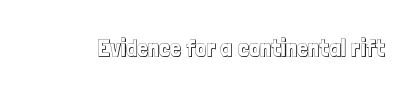
{"italic": "no", "underline": "no", "letter_spacing": "normal", "letter_spacing_em": 0.0, "glyph_px": 24}
